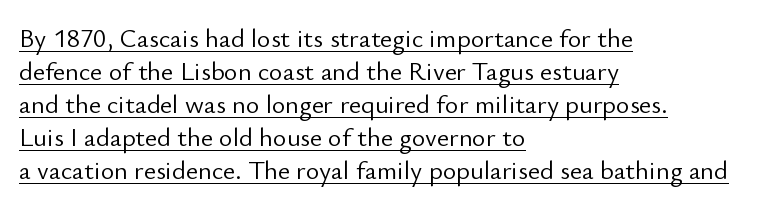
Q: Is the text bold? A: No.
Q: Is the text italic (slanted)? A: No, it is upright.
Q: Is the text underlined? A: Yes.
Q: How is the paragraph aligned? A: Left-aligned.
Q: Is the spacing between letters normal or unusually wide? A: Normal.
Q: Is the spacing between lines tight, normal or loose? A: Normal.
